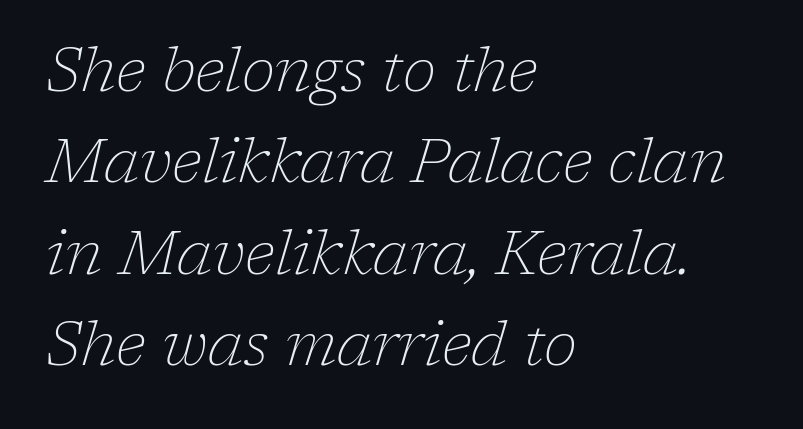
{"serif": "yes", "italic": "yes", "lean": "right", "slant_degrees": 17, "bold": "no", "weight": "thin", "width": "normal", "stroke_contrast": "low", "x_height": "medium", "monospaced": "no", "underline": "no", "align": "left", "line_spacing": "normal", "line_spacing_ratio": 1.5, "letter_spacing": "normal", "letter_spacing_em": 0.0, "glyph_px": 61}
